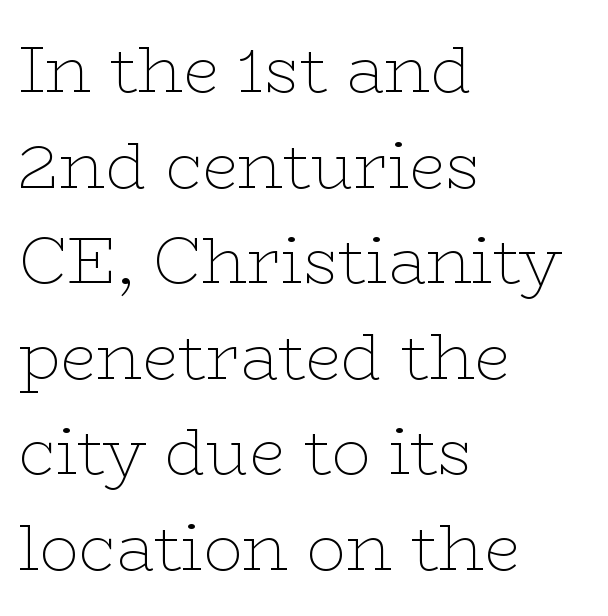
{"serif": "yes", "italic": "no", "bold": "no", "weight": "thin", "width": "wide", "stroke_contrast": "low", "x_height": "medium", "monospaced": "no", "underline": "no", "align": "left", "line_spacing": "normal", "line_spacing_ratio": 1.47, "letter_spacing": "normal", "letter_spacing_em": 0.0, "glyph_px": 65}
